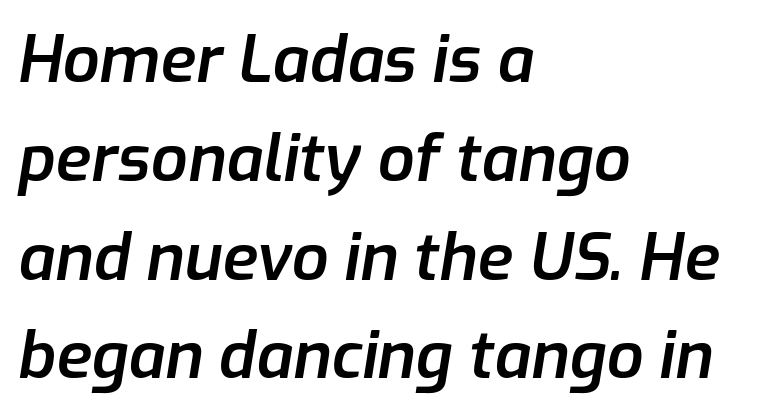
{"italic": "yes", "lean": "right", "slant_degrees": 9, "bold": "semi", "weight": "semibold", "width": "normal", "stroke_contrast": "low", "x_height": "medium", "monospaced": "no", "underline": "no", "align": "left", "line_spacing": "normal", "line_spacing_ratio": 1.52, "letter_spacing": "normal", "letter_spacing_em": 0.0, "glyph_px": 65}
